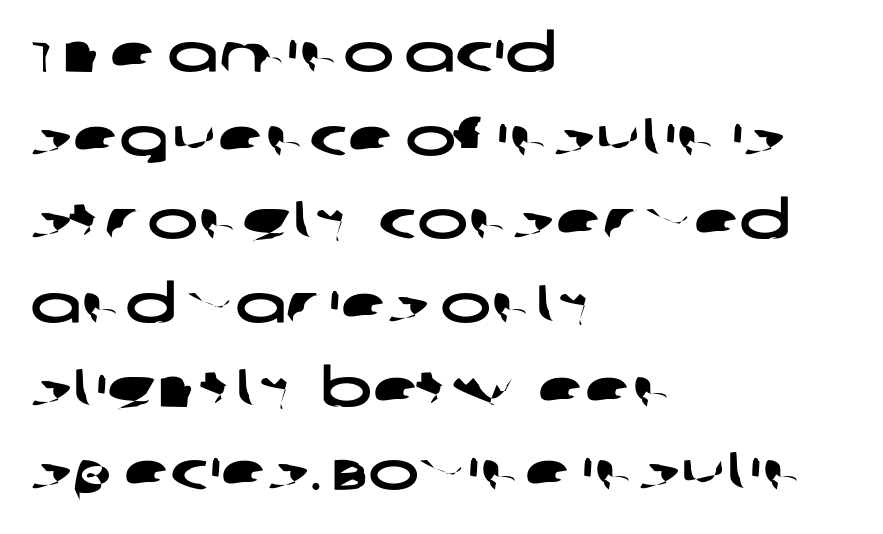
The image shows 54 px wide sans-serif type; set left-aligned, normal line spacing (1.55x), normal letter spacing, not underlined; low stroke contrast and a large x-height.
